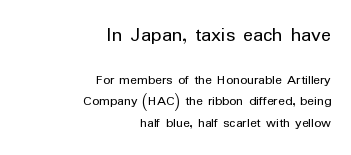
The image shows 21 px text type, upright; set right-aligned, normal line spacing (1.56x), normal letter spacing, not underlined; the first (top) block is 1.5x larger.
